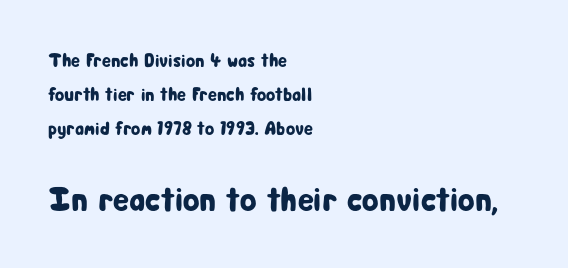
I'd call this a sans setting — the letters go barefoot. Every row of glyphs begins at an identical x-position on the left. Is there any slant? The stems are plumb. Bare-footed words on every line. The passage shown is typed in a proportional face where columns would drift.
